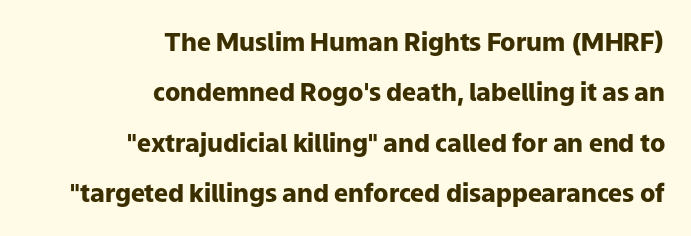
The image shows 25 px bold type, upright; set right-aligned, loose line spacing (2.02x), normal letter spacing, not underlined.
